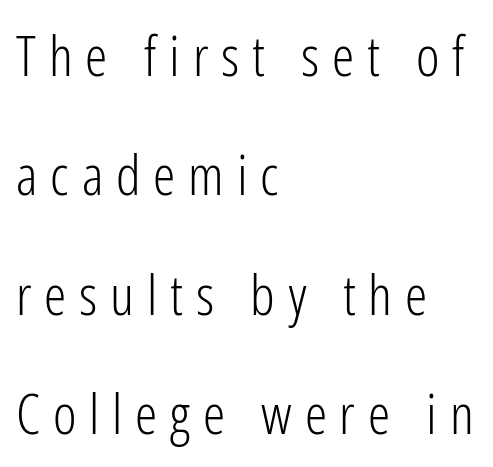
The image shows 56 px light, condensed sans-serif type, upright; set left-aligned, loose line spacing (2.13x), unusually wide letter spacing (+0.23 em), not underlined; low stroke contrast and a medium x-height.
